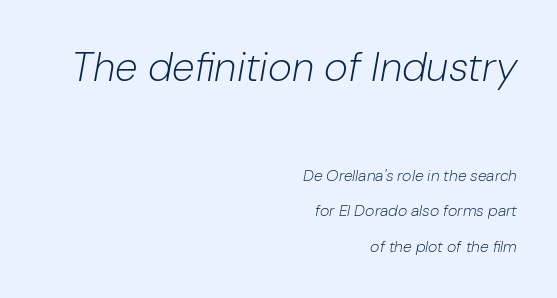
A student would notice the top passage is typeset larger than what follows. You could not count columns in this text — the font is proportionally spaced. Whoever set this chose breathing room over compactness in the vertical rhythm. Is the block centered? No — it sits flush against the right margin.
